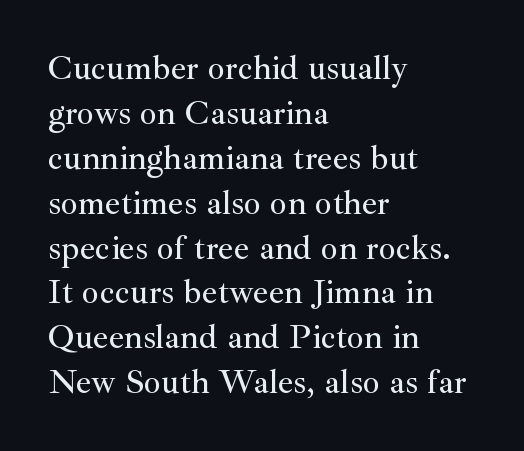
The image shows 34 px serif type, upright; set left-aligned, normal line spacing (1.32x), normal letter spacing, not underlined; medium stroke contrast and a small x-height.
